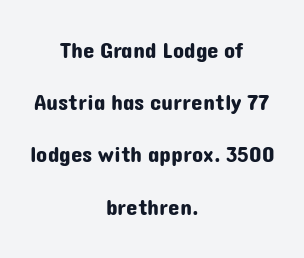
{"italic": "no", "underline": "no", "align": "center", "line_spacing": "loose", "line_spacing_ratio": 2.27, "letter_spacing": "normal", "letter_spacing_em": 0.0, "glyph_px": 23}
